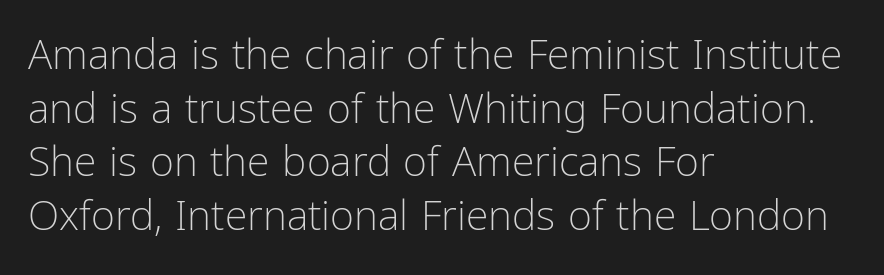
Leading: standard. Lines of text with bare space underneath. Compared with typical body copy, the letter spacing here is the same. Posture: straight, roman, zero tilt.
